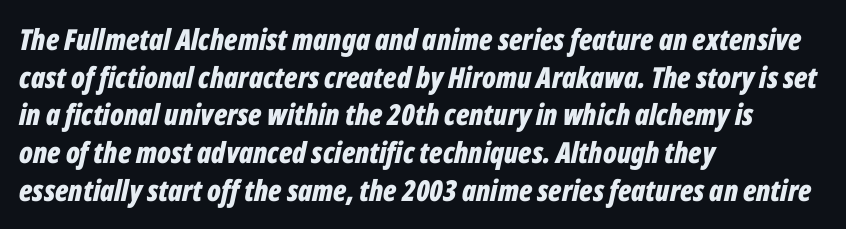
Unmarked baselines from the first word to the last. The setting favours the left margin, as ordinary paragraphs usually do. I'd describe the lettering as bold — thick and assertive. This block has exactly the height ordinary leading produces.
